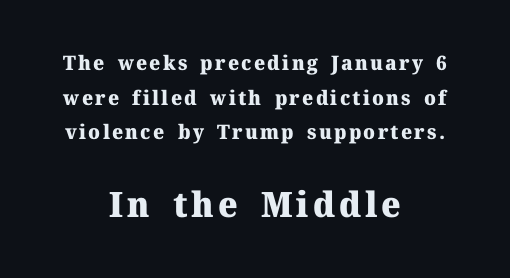
The image shows 35 px heavy serif type, upright; set centered, line spacing 1.73x, not underlined; the second (bottom) block is 1.75x larger; medium stroke contrast and a medium x-height.
